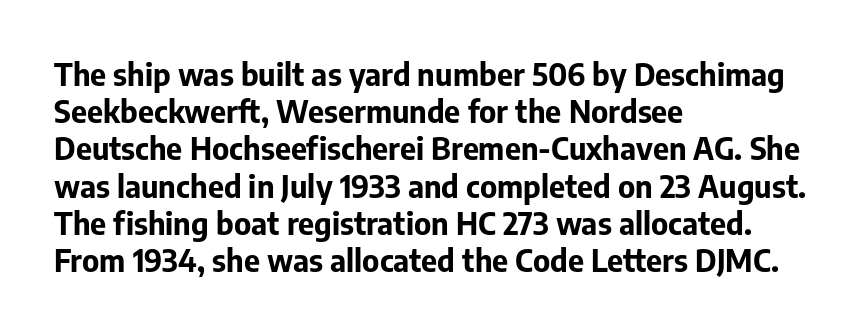
Q: Is the text bold? A: Yes.
Q: Is the text italic (slanted)? A: No, it is upright.
Q: Is the typeface a serif or a sans-serif typeface? A: Sans-serif.
Q: Is the text underlined? A: No.
Q: How is the paragraph aligned? A: Left-aligned.
Q: Is the spacing between letters normal or unusually wide? A: Normal.
Q: Width (condensed, normal, or wide)? A: Normal.
Q: Stroke contrast? A: Low.
Q: x-height? A: Medium.
Q: Monospaced? A: No.
